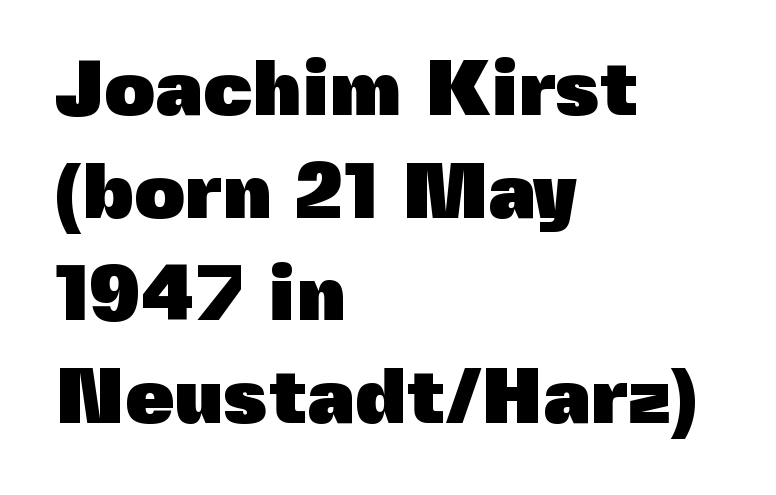
Bold? Absolutely — the strokes are thick and heavy. This is the regular roman posture of the typeface. Honestly, the row spacing looks completely unremarkable. Looks like regular typesetting: each glyph gets only the width it needs. Does the type have serifs? No, each stem ends abruptly. Standard letterfit; no display-style spreading of the glyphs.
